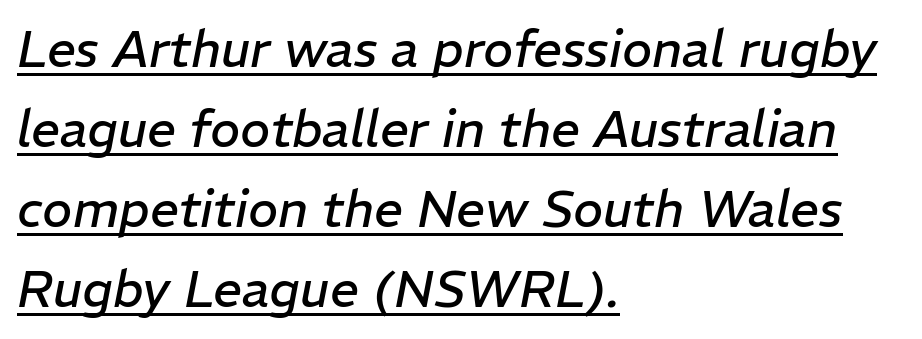
{"italic": "yes", "lean": "right", "slant_degrees": 11, "bold": "no", "weight": "regular", "width": "normal", "stroke_contrast": "low", "x_height": "medium", "monospaced": "no", "underline": "yes", "align": "left", "line_spacing": "normal", "line_spacing_ratio": 1.57, "letter_spacing": "normal", "letter_spacing_em": 0.0, "glyph_px": 51}
